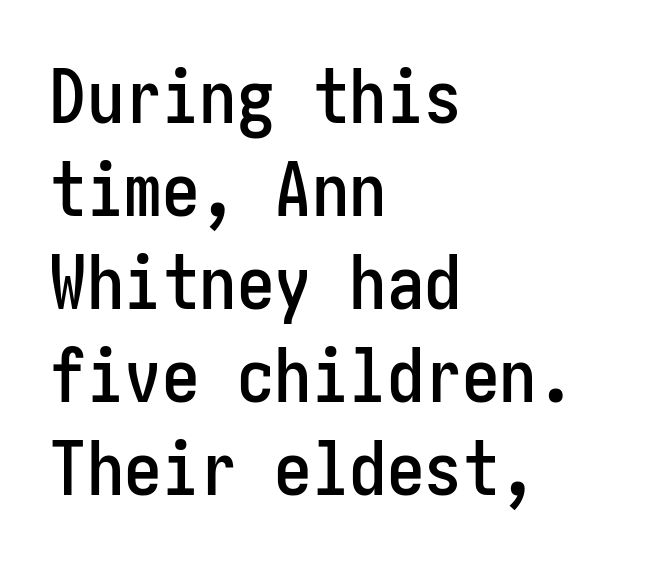
{"serif": "no", "italic": "no", "width": "condensed", "stroke_contrast": "low", "x_height": "medium", "underline": "no", "align": "left", "line_spacing_ratio": 1.24, "letter_spacing": "normal", "letter_spacing_em": 0.0, "glyph_px": 75}
